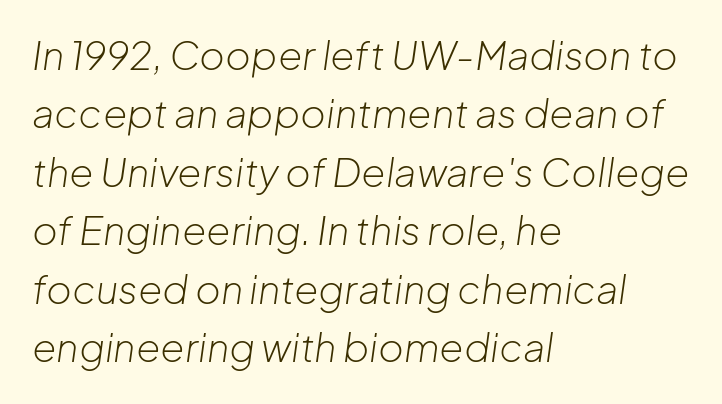
Varying glyph widths throughout — classic text-font behaviour. The face looks like a standard text weight, possibly lighter. Caption: standard tracking, unaltered. Emphasis-style slanted type is in use. Every row of glyphs begins at an identical x-position on the left. The space beneath each line is pristine and unruled.
